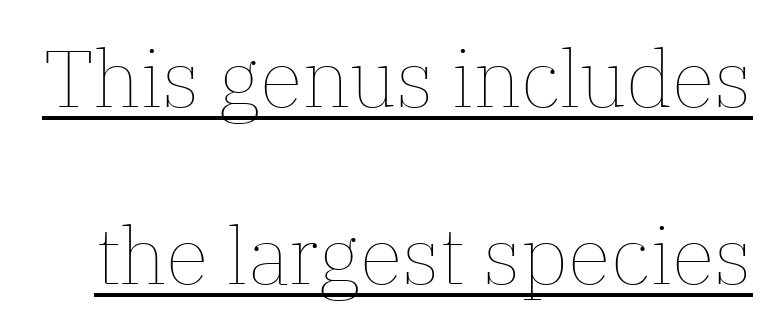
{"italic": "no", "bold": "no", "weight": "thin", "width": "normal", "stroke_contrast": "low", "x_height": "medium", "monospaced": "no", "underline": "yes", "line_spacing": "loose", "line_spacing_ratio": 2.21, "letter_spacing": "normal", "letter_spacing_em": 0.0, "glyph_px": 80}
